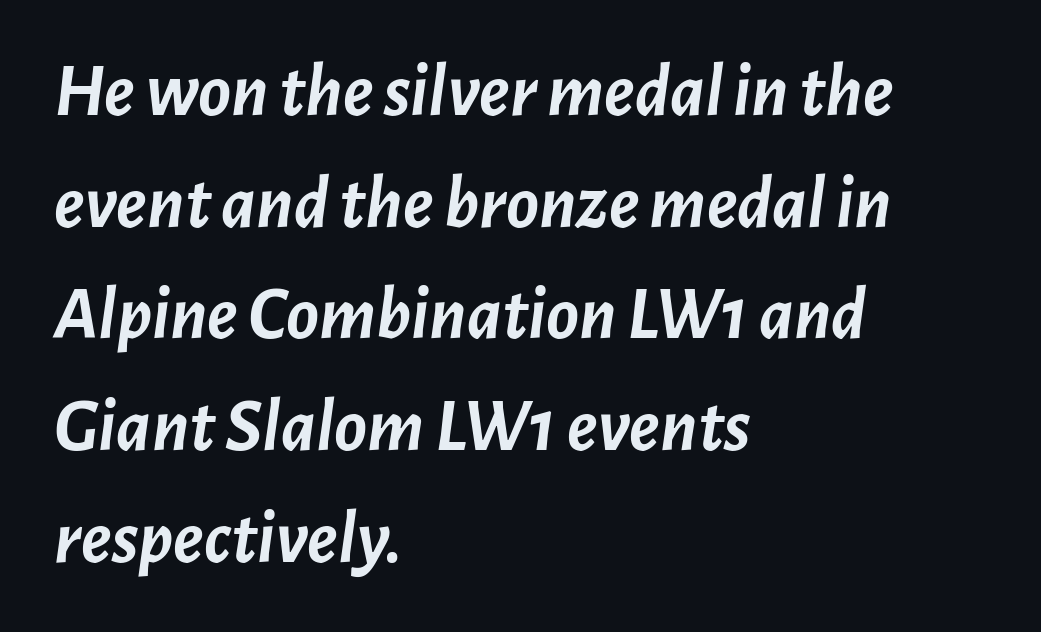
The image shows 76 px semibold type, italic (leaning right); set left-aligned, normal line spacing (1.47x), normal letter spacing, not underlined; low stroke contrast and a medium x-height.
